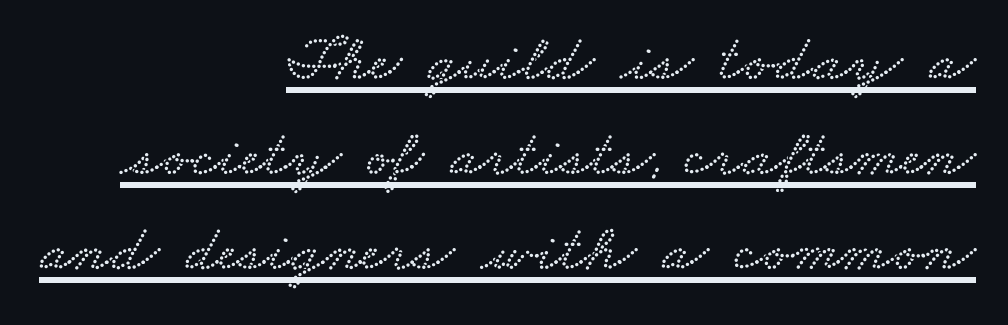
{"width": "wide", "stroke_contrast": "low", "x_height": "small", "monospaced": "no", "underline": "yes", "align": "right", "line_spacing": "normal", "line_spacing_ratio": 1.42, "letter_spacing": "normal", "letter_spacing_em": 0.0, "glyph_px": 67}
